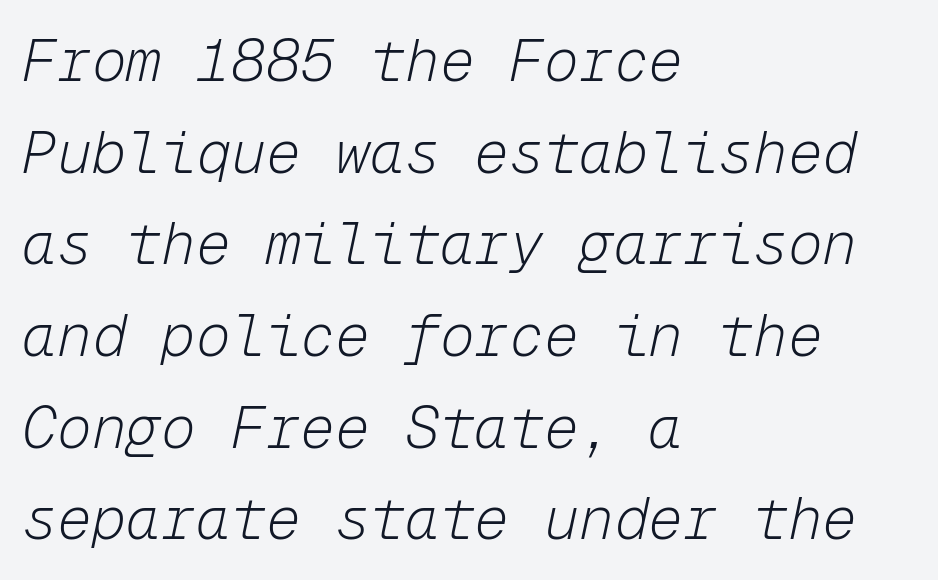
Vertically, the passage feels balanced, rows spaced as you'd expect. The specimen reads as italic at a glance. Caption: multi-line text, flush left, ragged right. Decoration check: the copy has no underline. Does extra space separate the letters? No, they use regular spacing. Heaviness? Minimal to ordinary, like unemphasized prose.
